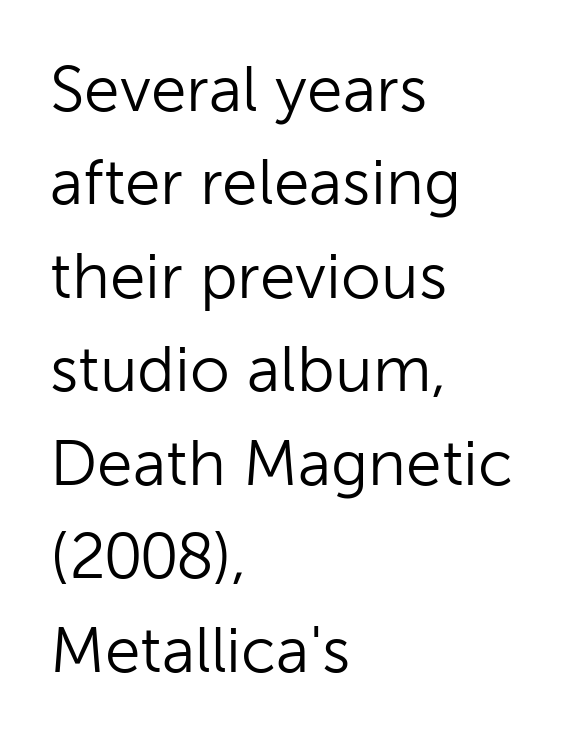
The image shows 64 px light sans-serif type, upright; set left-aligned, normal line spacing (1.46x), normal letter spacing, not underlined; low stroke contrast and a medium x-height.
